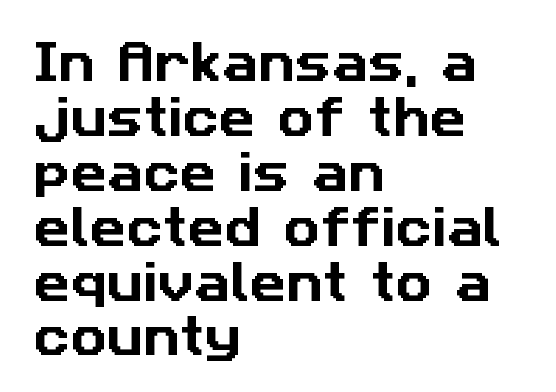
Does the type have serifs? No, each stem ends abruptly. The face used here is proportionally spaced, like ordinary book or web type. Characters follow at the spacing the type designer built in. The lines in this sample share a left origin and differ only in where they stop. Unmarked baselines from the first word to the last.
